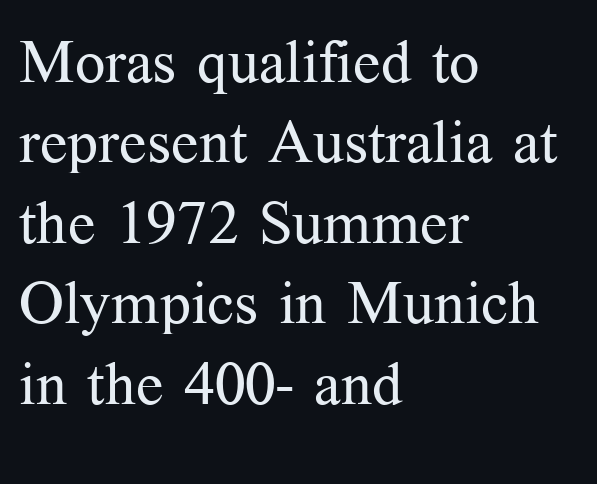
Q: Is the text bold? A: No.
Q: Is the text italic (slanted)? A: No, it is upright.
Q: Is the typeface a serif or a sans-serif typeface? A: Serif.
Q: Is the text underlined? A: No.
Q: How is the paragraph aligned? A: Left-aligned.
Q: Is the spacing between letters normal or unusually wide? A: Normal.
Q: Is the spacing between lines tight, normal or loose? A: Normal.
Q: Width (condensed, normal, or wide)? A: Normal.
Q: Stroke contrast? A: Medium.
Q: x-height? A: Medium.
Q: Monospaced? A: No.
